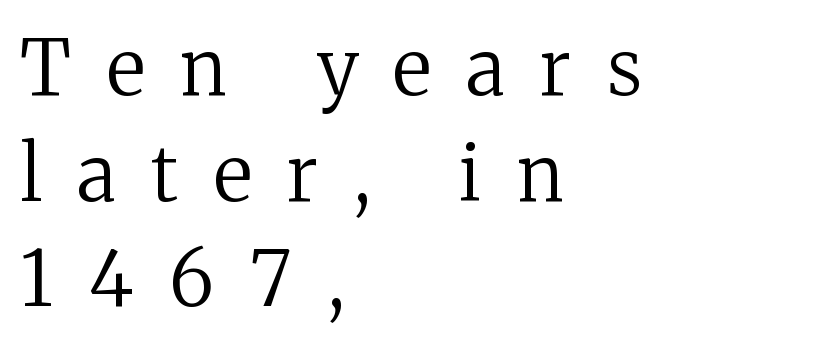
No italicization has been applied; the sample stays upright. The gap between lines stays unmarked. Interline gaps are of average width in this sample. Character widths vary here, with narrow letters taking less room than wide ones. The letters are spread apart with noticeably loose tracking. A quiet, ordinary-to-light weight characterises the typeface.
